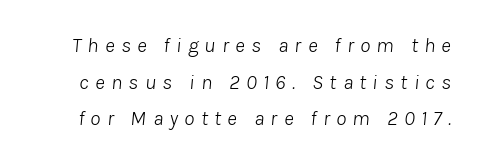
It's the slanting kind of type. Caption: face not bold, strokes unweighted. The tracking jumps out immediately: characters are airy and widely separated. The gap between lines stays unmarked.
